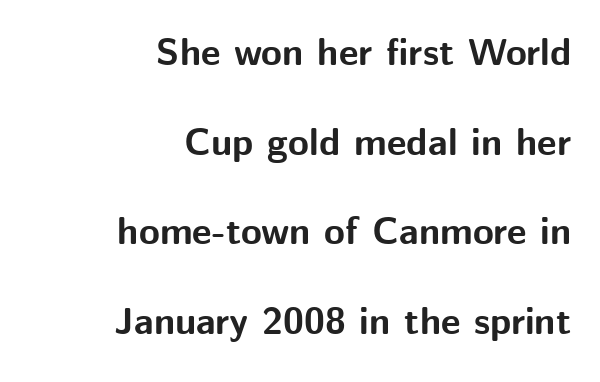
{"serif": "no", "italic": "no", "bold": "yes", "weight": "bold", "width": "normal", "stroke_contrast": "medium", "x_height": "medium", "monospaced": "no", "underline": "no", "align": "right", "line_spacing": "loose", "line_spacing_ratio": 2.36, "letter_spacing": "normal", "letter_spacing_em": 0.0, "glyph_px": 38}
